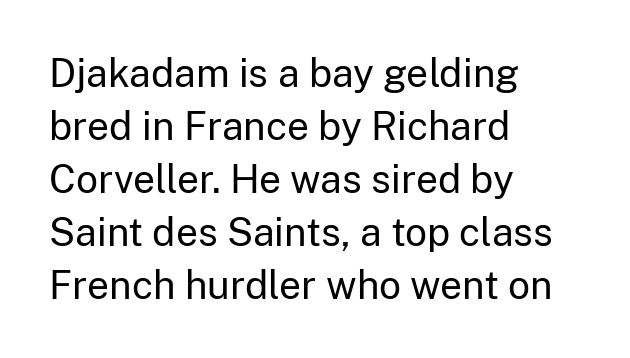
The image shows 39 px regular-weight sans-serif type, upright; set left-aligned, normal line spacing (1.36x), normal letter spacing, not underlined; low stroke contrast and a medium x-height.
